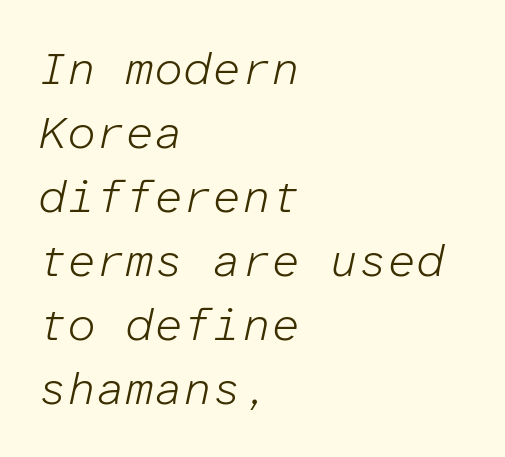
Q: Is the text bold? A: No.
Q: Is the text italic (slanted)? A: Yes, it leans right by about 12 degrees.
Q: Is the text underlined? A: No.
Q: How is the paragraph aligned? A: Left-aligned.
Q: Is the spacing between letters normal or unusually wide? A: Normal.
Q: Is the spacing between lines tight, normal or loose? A: Normal.
Q: Width (condensed, normal, or wide)? A: Normal.
Q: Stroke contrast? A: Low.
Q: x-height? A: Medium.
Q: Monospaced? A: Yes.
